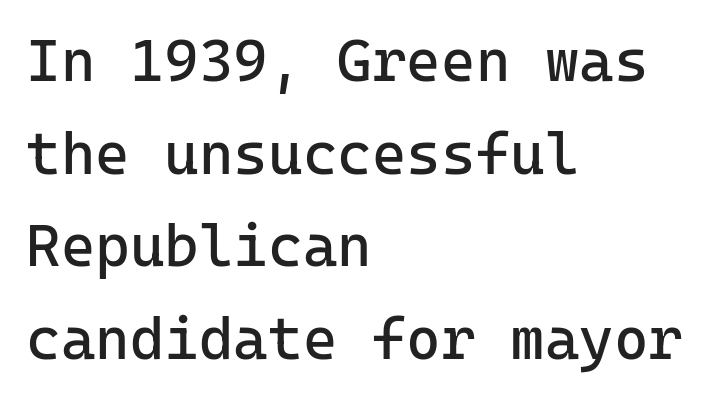
{"serif": "no", "italic": "no", "bold": "no", "weight": "regular", "width": "normal", "stroke_contrast": "low", "x_height": "medium", "underline": "no", "align": "left", "line_spacing": "normal", "line_spacing_ratio": 1.57, "letter_spacing": "normal", "letter_spacing_em": 0.0, "glyph_px": 59}
